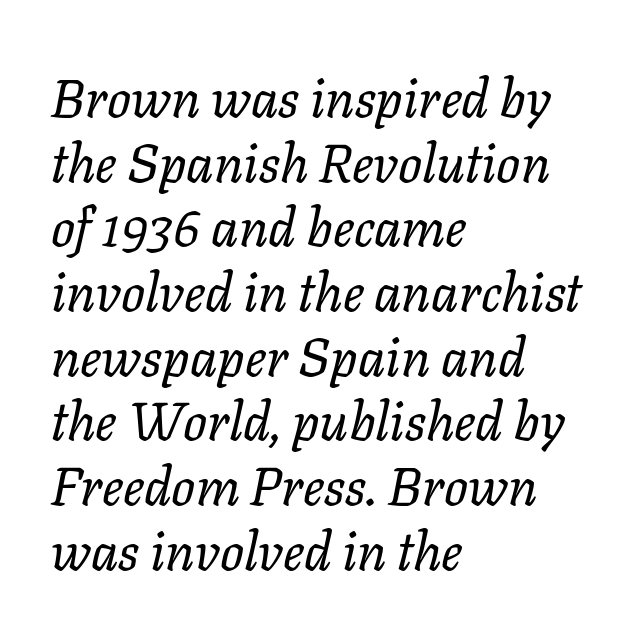
The image shows 53 px regular-weight type, italic (leaning right); set left-aligned, line spacing 1.22x, normal letter spacing, not underlined; low stroke contrast and a medium x-height.
